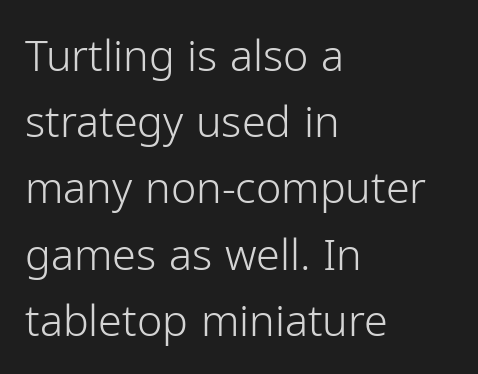
Q: Is the text bold? A: No.
Q: Is the text italic (slanted)? A: No, it is upright.
Q: Is the typeface a serif or a sans-serif typeface? A: Sans-serif.
Q: Is the text underlined? A: No.
Q: How is the paragraph aligned? A: Left-aligned.
Q: Is the spacing between letters normal or unusually wide? A: Normal.
Q: Is the spacing between lines tight, normal or loose? A: Normal.
Q: Width (condensed, normal, or wide)? A: Normal.
Q: Stroke contrast? A: Low.
Q: x-height? A: Medium.
Q: Monospaced? A: No.
